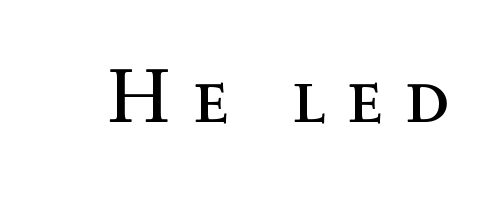
{"italic": "no", "bold": "no", "weight": "regular", "width": "normal", "x_height": "medium", "monospaced": "no", "underline": "no", "letter_spacing": "wide", "letter_spacing_em": 0.27, "glyph_px": 78}
